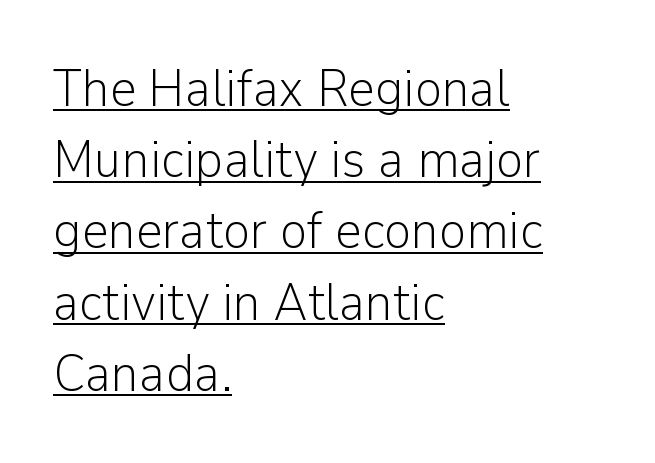
The image shows 52 px light sans-serif type, upright; set left-aligned, normal line spacing (1.37x), normal letter spacing, underlined; low stroke contrast and a medium x-height.
